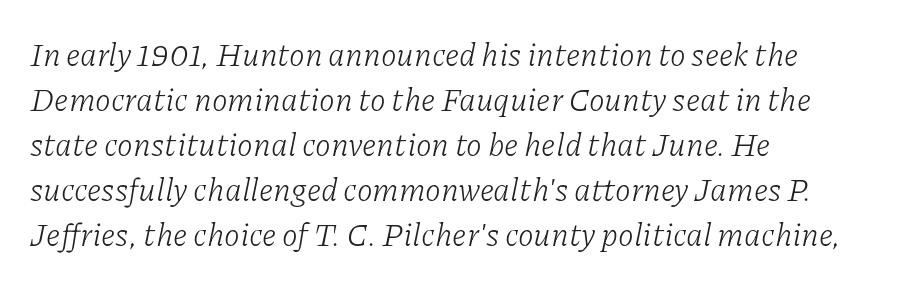
Q: Is the text bold? A: No.
Q: Is the text italic (slanted)? A: Yes, it leans right by about 11 degrees.
Q: Is the typeface a serif or a sans-serif typeface? A: Serif.
Q: Is the text underlined? A: No.
Q: How is the paragraph aligned? A: Left-aligned.
Q: Is the spacing between letters normal or unusually wide? A: Normal.
Q: Is the spacing between lines tight, normal or loose? A: Normal.
Q: Width (condensed, normal, or wide)? A: Normal.
Q: Stroke contrast? A: Low.
Q: x-height? A: Medium.
Q: Monospaced? A: No.
